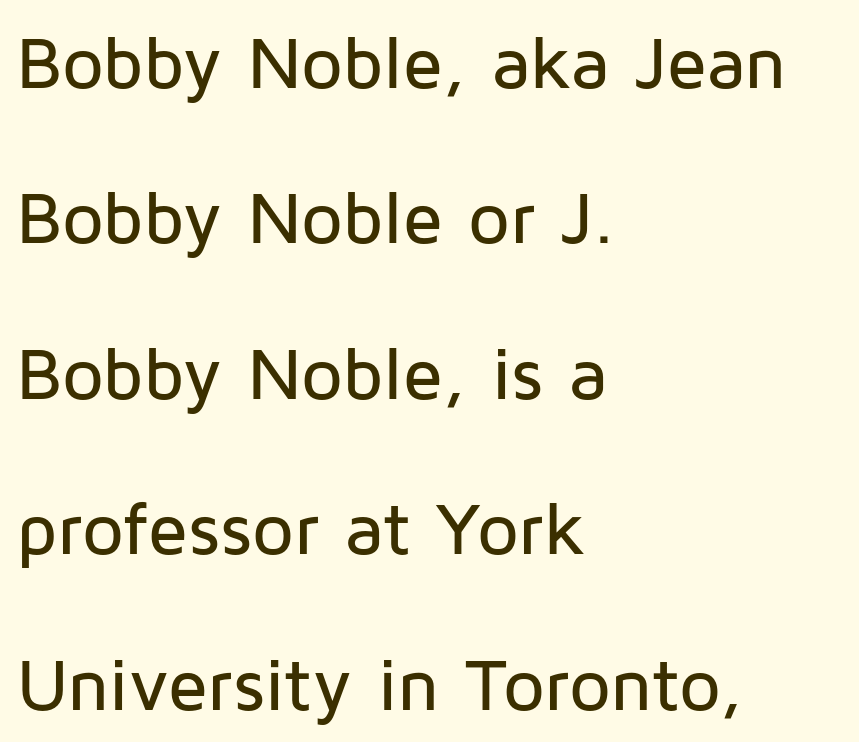
Observe the ordinary spacing: letters are neighbours, not strangers. No word sits above an underline. The passage shown is typed in a proportional face where columns would drift. It's the straight-up-and-down kind of type. Horizontal alignment here is leftward, the default for most running prose.
